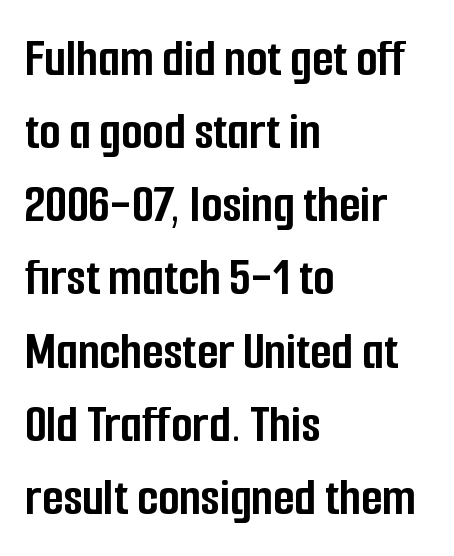
The image shows 55 px semibold, condensed sans-serif type, upright; set left-aligned, normal line spacing (1.33x), normal letter spacing, not underlined; low stroke contrast and a medium x-height.
